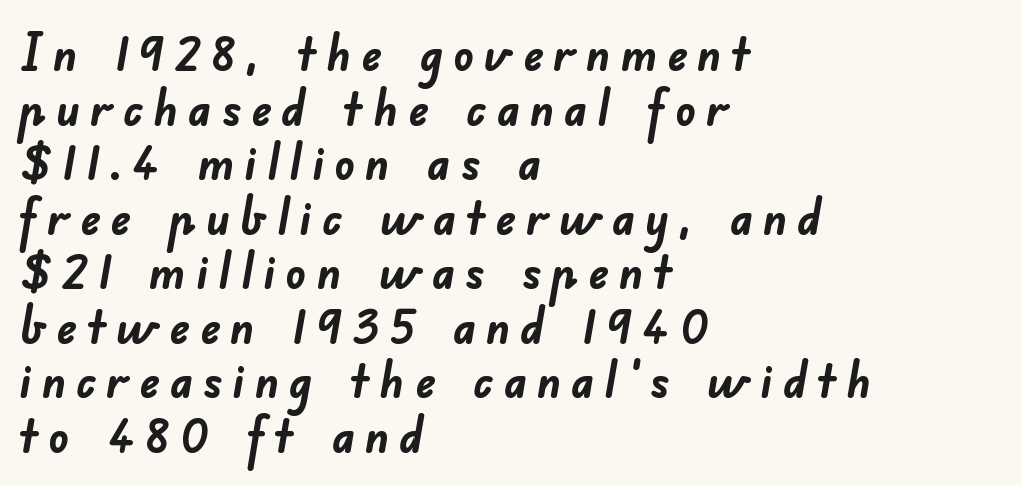
Regarding leading, the lines here are crowded together. The glyphs have the mass of a bold cut. This sample is left-justified, so line endings fall wherever the words run out. A sans-serif font was chosen for this passage. Looks like regular typesetting: each glyph gets only the width it needs. The passage shown is not underscored anywhere.
